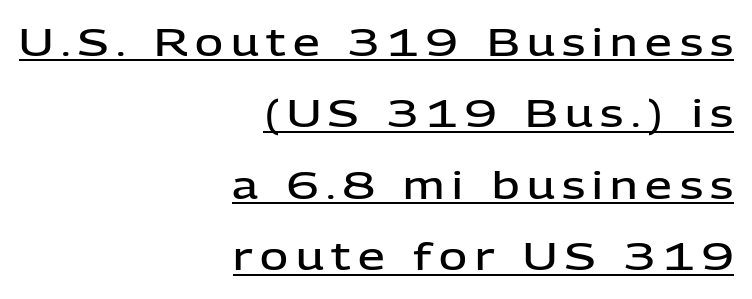
Q: Is the text bold? A: Semi-bold.
Q: Is the text italic (slanted)? A: No, it is upright.
Q: Is the typeface a serif or a sans-serif typeface? A: Sans-serif.
Q: Is the text underlined? A: Yes.
Q: How is the paragraph aligned? A: Right-aligned.
Q: Is the spacing between letters normal or unusually wide? A: Unusually wide.
Q: Width (condensed, normal, or wide)? A: Normal.
Q: Stroke contrast? A: Low.
Q: x-height? A: Medium.
Q: Monospaced? A: No.
